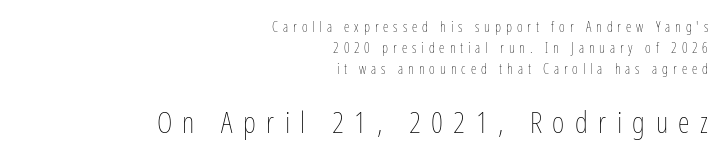
{"italic": "no", "bold": "no", "weight": "thin", "width": "condensed", "stroke_contrast": "low", "x_height": "medium", "monospaced": "no", "underline": "no", "align": "right", "line_spacing": "normal", "line_spacing_ratio": 1.49, "letter_spacing": "wide", "letter_spacing_em": 0.35, "larger_block": "second", "size_ratio": 2.14, "glyph_px": 30}
